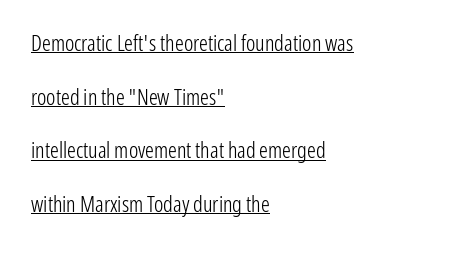
Tracking value appears to be zero — textbook default spacing. Teacher's note: observe the even left margin — that is flush-left alignment. Is there any slant? The stems are plumb. No letter is thick-stroked: the sample isn't bold. What decoration does the sample have? An underline. The designer dialed line spacing up above the default.
